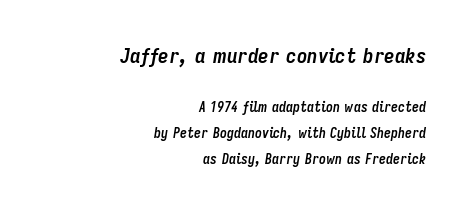
What stands out about the letter spacing? Nothing — it is the standard amount. The font's italic variant was chosen for this text. Is the block centered? No — it sits flush against the right margin. You'd pick this weight for a headline — it's a proper bold.
